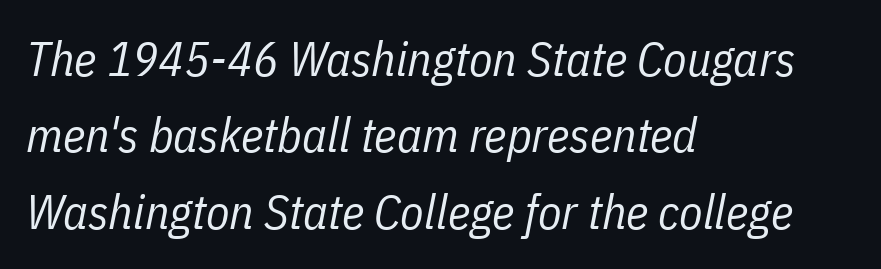
Q: Is the text bold? A: No.
Q: Is the text italic (slanted)? A: Yes, it leans right by about 11 degrees.
Q: Is the text underlined? A: No.
Q: How is the paragraph aligned? A: Left-aligned.
Q: Is the spacing between letters normal or unusually wide? A: Normal.
Q: Is the spacing between lines tight, normal or loose? A: Normal.
Q: Width (condensed, normal, or wide)? A: Condensed.
Q: Stroke contrast? A: Low.
Q: x-height? A: Medium.
Q: Monospaced? A: No.
